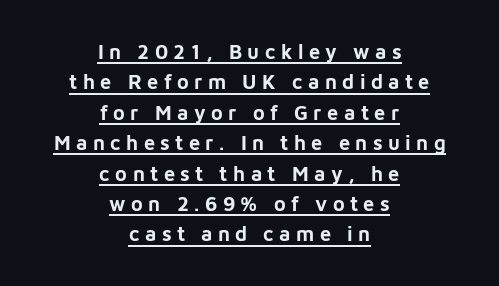
Q: Is the text bold? A: Yes.
Q: Is the text italic (slanted)? A: No, it is upright.
Q: Is the text underlined? A: Yes.
Q: How is the paragraph aligned? A: Centered.
Q: Is the spacing between letters normal or unusually wide? A: Unusually wide.
Q: Is the spacing between lines tight, normal or loose? A: Normal.
